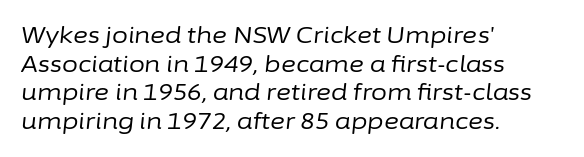
Q: Is the text bold? A: No.
Q: Is the text italic (slanted)? A: Yes, it leans right by about 6 degrees.
Q: Is the text underlined? A: No.
Q: How is the paragraph aligned? A: Left-aligned.
Q: Is the spacing between letters normal or unusually wide? A: Normal.
Q: Is the spacing between lines tight, normal or loose? A: Normal.
